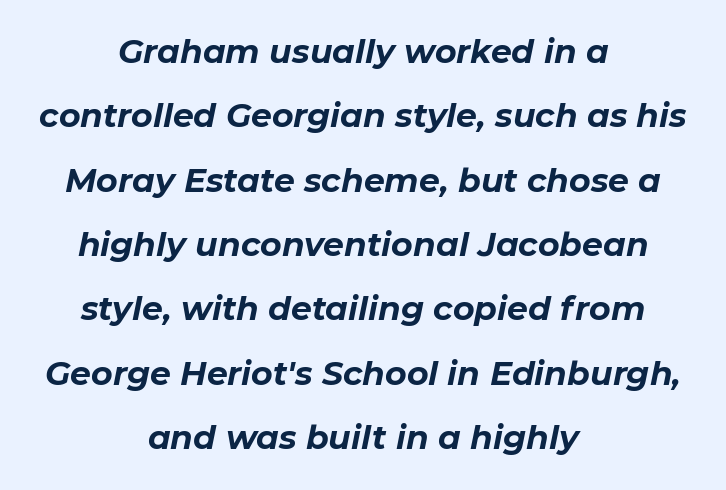
The letters advance in unequal steps, a hallmark of proportional type. Notice how the stems are inclined rather than vertical — that's the hallmark of italics. The passage shown is not underscored anywhere. The lines in this sample share a center point and differ in where they start and stop. Look at the tracking — it's just the regular setting, nothing added. Caption: bold face, heavy strokes.
